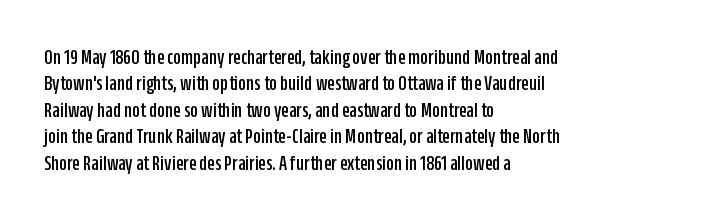
The image shows 22 px text type, upright; set left-aligned, line spacing 1.2x, normal letter spacing, not underlined.
